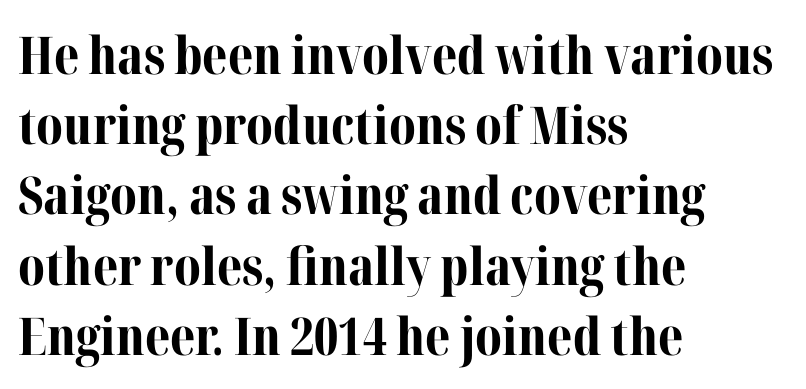
The image shows 52 px bold serif type, upright; set left-aligned, normal line spacing (1.35x), normal letter spacing, not underlined; medium stroke contrast and a medium x-height.
